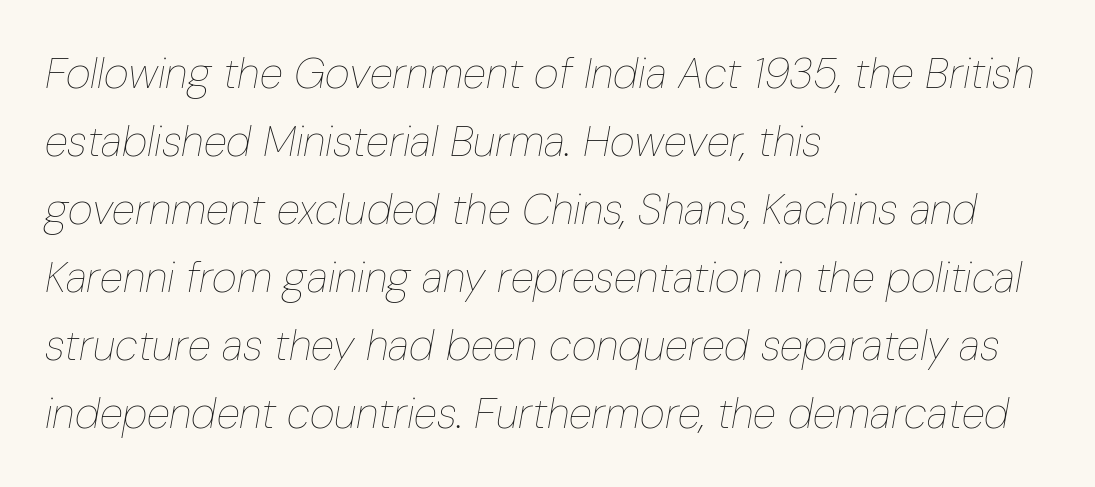
The image shows 43 px thin, condensed type, italic (leaning right); set left-aligned, normal line spacing (1.58x), normal letter spacing, not underlined; low stroke contrast and a medium x-height.
